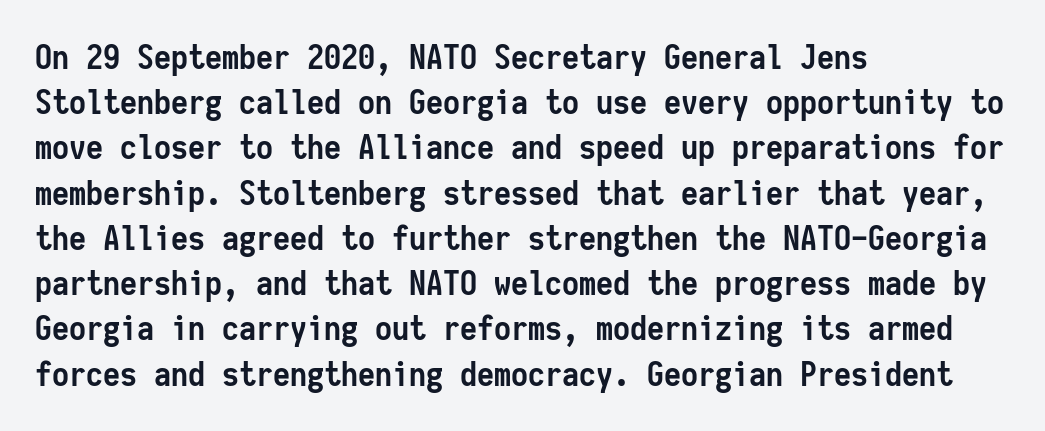
The image shows 34 px semibold, condensed sans-serif type, upright, monospaced; set left-aligned, normal line spacing (1.33x), normal letter spacing, not underlined; low stroke contrast and a medium x-height.
